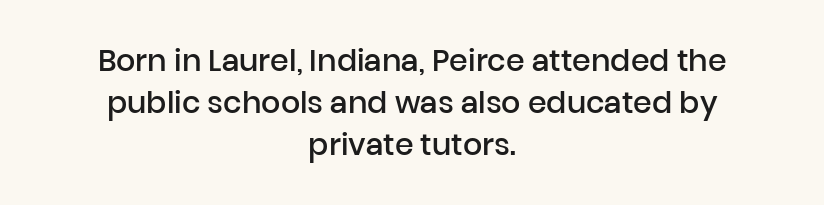
{"serif": "no", "italic": "no", "bold": "semi", "weight": "semibold", "width": "normal", "stroke_contrast": "low", "x_height": "medium", "monospaced": "no", "underline": "no", "align": "center", "line_spacing": "normal", "line_spacing_ratio": 1.4, "letter_spacing": "normal", "letter_spacing_em": 0.0, "glyph_px": 30}
